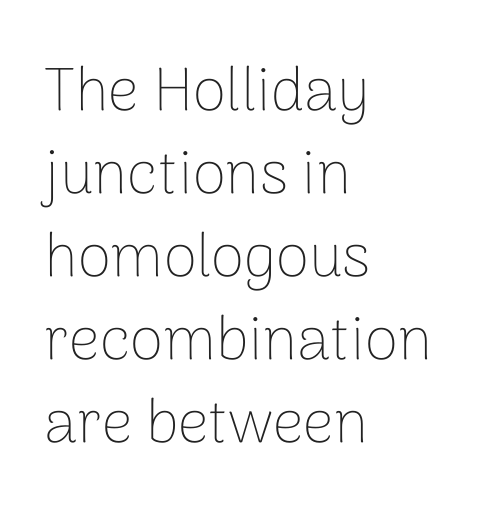
Caption: multi-line text, flush left, ragged right. The face used here is rendered with its standard letterfit. Students, observe: this is what conventionally led text looks like. A bare baseline throughout the passage. Is the type heavy? It reads as light-to-regular instead. Do the characters align in a grid? No, the font is proportional.
